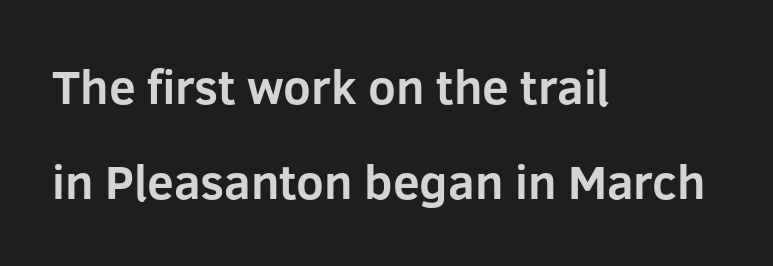
Q: Is the text bold? A: Yes.
Q: Is the text italic (slanted)? A: No, it is upright.
Q: Is the typeface a serif or a sans-serif typeface? A: Sans-serif.
Q: Is the text underlined? A: No.
Q: How is the paragraph aligned? A: Left-aligned.
Q: Is the spacing between letters normal or unusually wide? A: Normal.
Q: Is the spacing between lines tight, normal or loose? A: Loose.
Q: Width (condensed, normal, or wide)? A: Normal.
Q: Stroke contrast? A: Low.
Q: x-height? A: Medium.
Q: Monospaced? A: No.
